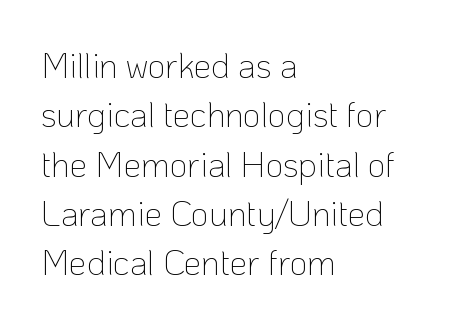
{"serif": "no", "italic": "no", "bold": "no", "weight": "thin", "width": "normal", "stroke_contrast": "low", "x_height": "medium", "monospaced": "no", "underline": "no", "align": "left", "line_spacing": "normal", "line_spacing_ratio": 1.41, "letter_spacing": "normal", "letter_spacing_em": 0.0, "glyph_px": 35}
